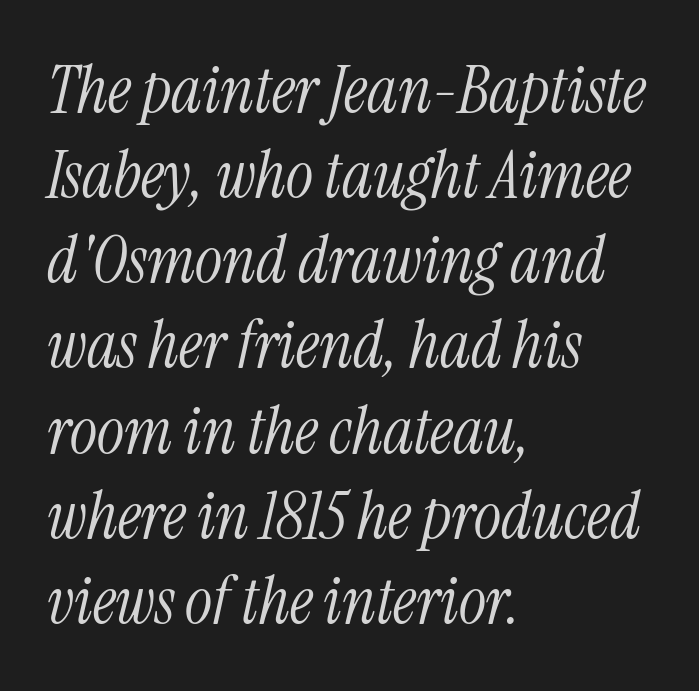
The image shows 65 px light, condensed serif type, italic (leaning right); set left-aligned, normal line spacing (1.31x), normal letter spacing, not underlined; medium stroke contrast and a medium x-height.
